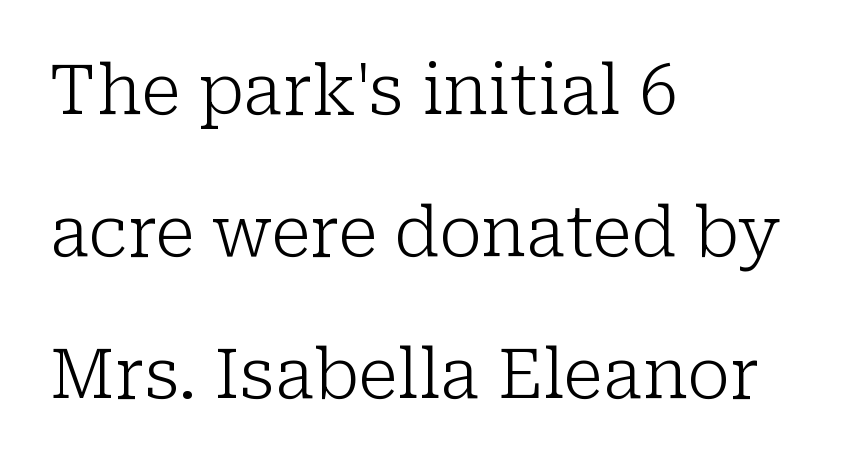
{"serif": "yes", "italic": "no", "bold": "no", "weight": "light", "width": "normal", "stroke_contrast": "low", "x_height": "medium", "monospaced": "no", "underline": "no", "align": "left", "line_spacing": "loose", "line_spacing_ratio": 2.06, "letter_spacing": "normal", "letter_spacing_em": 0.0, "glyph_px": 69}
